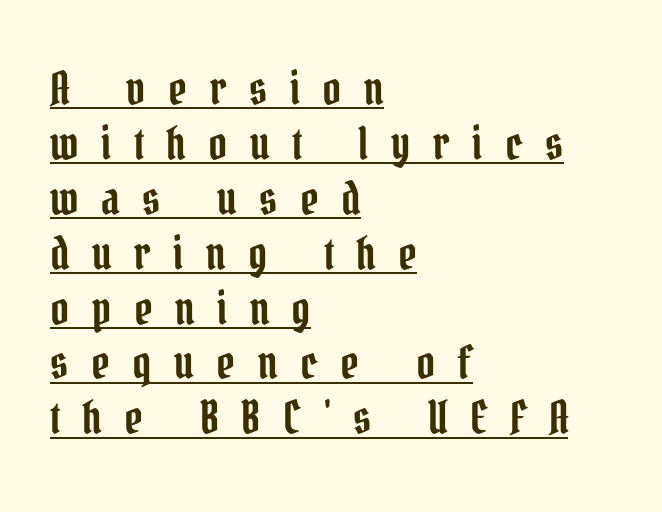
The image shows 45 px condensed serif type, upright; set left-aligned, line spacing 1.22x, unusually wide letter spacing (+0.5 em), underlined; low stroke contrast and a medium x-height.
